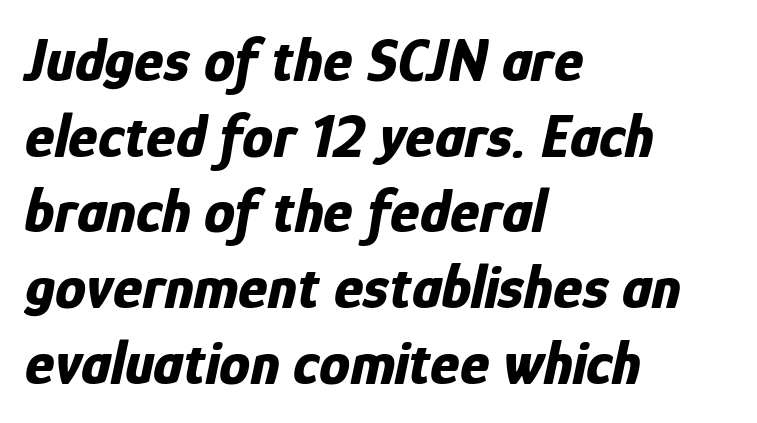
The image shows 62 px bold, condensed type, italic (leaning right); set left-aligned, line spacing 1.22x, normal letter spacing, not underlined; low stroke contrast and a medium x-height.
